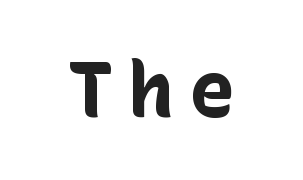
Unlike a traditional serif, this face leaves its strokes unadorned. Upright lettering throughout. Proportional: the letters do not fall into vertical columns. Emphasis by weight is at full strength: bold. Bare-footed words on every line.
